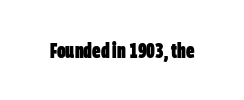
On the weight axis this lands at bold, roughly 700. Spacing between characters is what you'd get straight out of the box. Check under the words: just untouched page.
